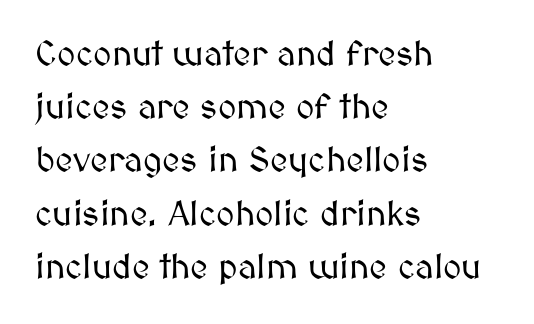
The image shows 35 px text type, upright; set left-aligned, normal line spacing (1.52x), normal letter spacing, not underlined; medium stroke contrast and a medium x-height.
